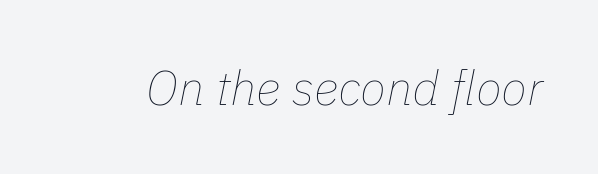
{"italic": "yes", "lean": "right", "slant_degrees": 11, "bold": "no", "weight": "thin", "width": "normal", "stroke_contrast": "low", "x_height": "medium", "monospaced": "no", "underline": "no", "letter_spacing": "normal", "letter_spacing_em": 0.0, "glyph_px": 48}
